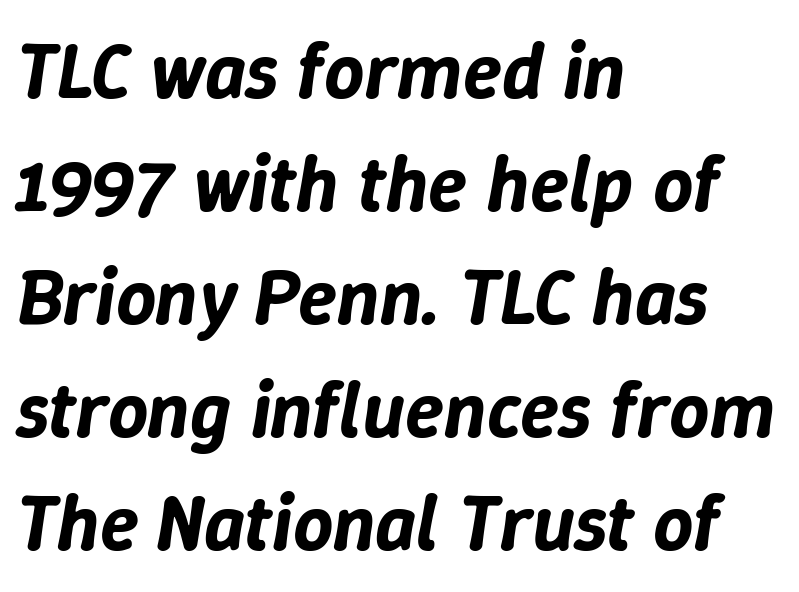
{"italic": "yes", "lean": "right", "slant_degrees": 9, "width": "normal", "stroke_contrast": "low", "x_height": "medium", "monospaced": "no", "underline": "no", "align": "left", "line_spacing": "normal", "line_spacing_ratio": 1.43, "letter_spacing": "normal", "letter_spacing_em": 0.0, "glyph_px": 79}
